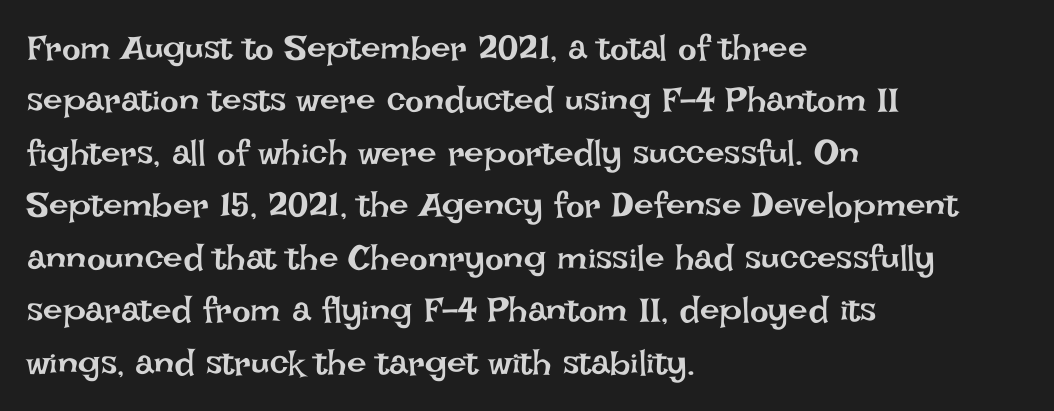
Note the varied advance widths — an 'i' is clearly narrower than an 'm'. Line beginnings align vertically; line endings do not. Leading: standard. Nothing heavy about these letters — not bold at all.
